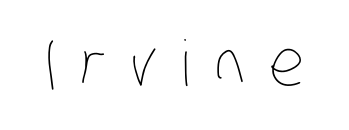
The image shows 63 px thin, condensed type; set unusually wide letter spacing (+0.39 em), not underlined; low stroke contrast and a large x-height.
